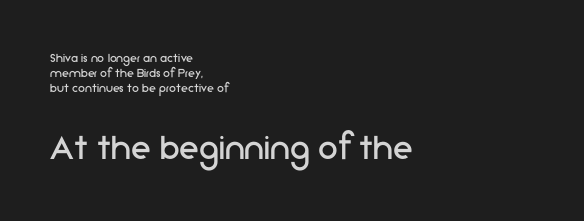
Weight: regular or lighter. Quick note: interline space is minimal. A classic flush-left, rag-right setting is used for this passage. A typesetter would call this proportional, since set widths differ per character. The face used here appears at its bigger size in the lower chunk.
